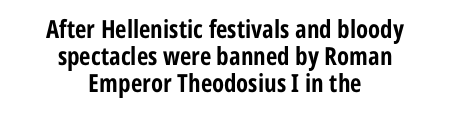
{"italic": "no", "bold": "yes", "underline": "no", "align": "center", "line_spacing": "tight", "line_spacing_ratio": 1.08, "letter_spacing": "normal", "letter_spacing_em": 0.0, "glyph_px": 25}
